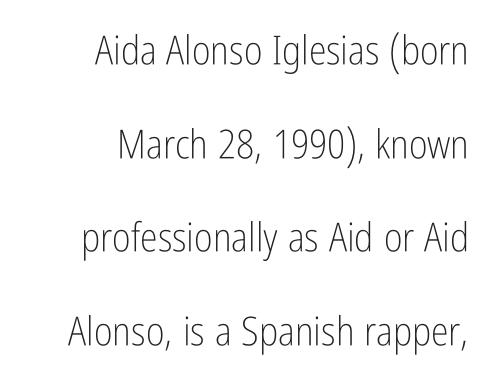
The image shows 40 px light, condensed sans-serif type, upright; set right-aligned, loose line spacing (2.34x), normal letter spacing, not underlined; low stroke contrast and a medium x-height.
